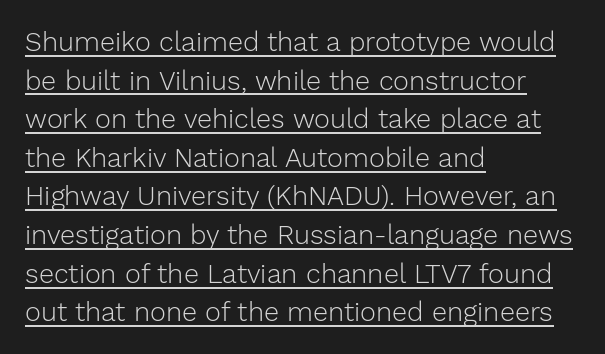
Letters have the restrained weight of plain body copy at most. What stands out about the letter spacing? Nothing — it is the standard amount. This block has exactly the height ordinary leading produces. Alignment: flush left.
